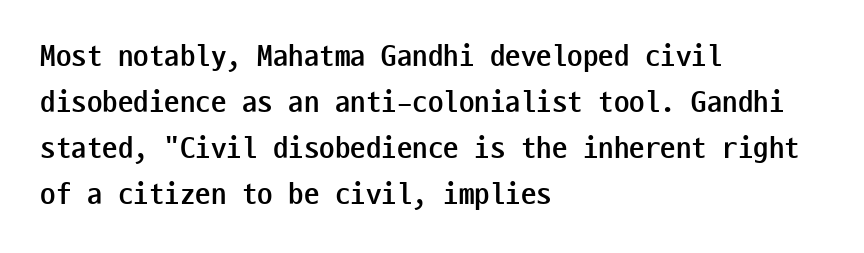
Q: Is the text bold? A: Yes.
Q: Is the text italic (slanted)? A: No, it is upright.
Q: Is the typeface a serif or a sans-serif typeface? A: Sans-serif.
Q: Is the text underlined? A: No.
Q: How is the paragraph aligned? A: Left-aligned.
Q: Is the spacing between letters normal or unusually wide? A: Normal.
Q: Is the spacing between lines tight, normal or loose? A: Normal.
Q: Width (condensed, normal, or wide)? A: Condensed.
Q: Stroke contrast? A: Low.
Q: x-height? A: Medium.
Q: Monospaced? A: Yes.
